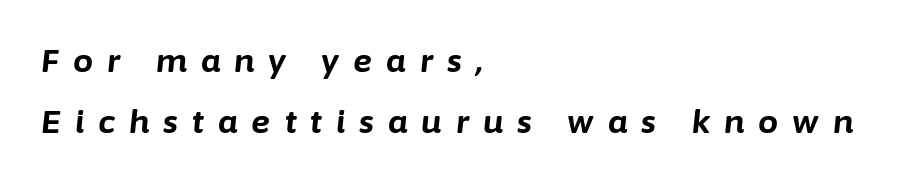
{"italic": "yes", "lean": "right", "slant_degrees": 6, "bold": "yes", "weight": "bold", "width": "normal", "stroke_contrast": "low", "x_height": "medium", "monospaced": "no", "underline": "no", "align": "left", "line_spacing": "loose", "line_spacing_ratio": 1.91, "letter_spacing": "wide", "letter_spacing_em": 0.44, "glyph_px": 32}
